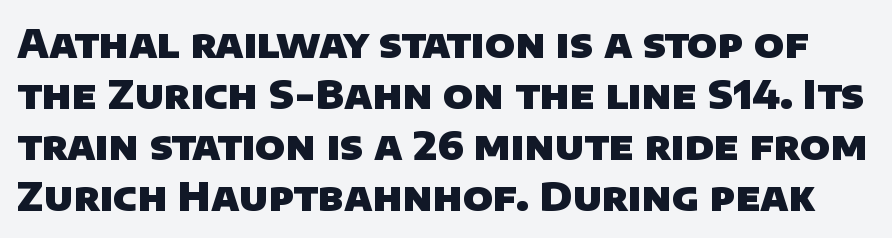
Check the space under the baseline: it is left empty. Character widths vary here, with narrow letters taking less room than wide ones. Honestly, the letter spacing is just normal — you wouldn't notice it. This sample uses a sans-serif face. The rendering uses a bold face; every stroke is thick and dark.
